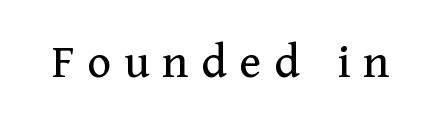
Q: Is the text bold? A: No.
Q: Is the text italic (slanted)? A: No, it is upright.
Q: Is the typeface a serif or a sans-serif typeface? A: Serif.
Q: Is the text underlined? A: No.
Q: Is the spacing between letters normal or unusually wide? A: Unusually wide.
Q: Width (condensed, normal, or wide)? A: Normal.
Q: Stroke contrast? A: Medium.
Q: x-height? A: Medium.
Q: Monospaced? A: No.
